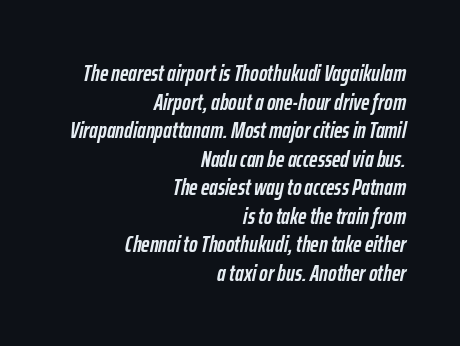
The image shows 23 px bold type, italic (leaning right); set right-aligned, line spacing 1.24x, normal letter spacing, not underlined.
